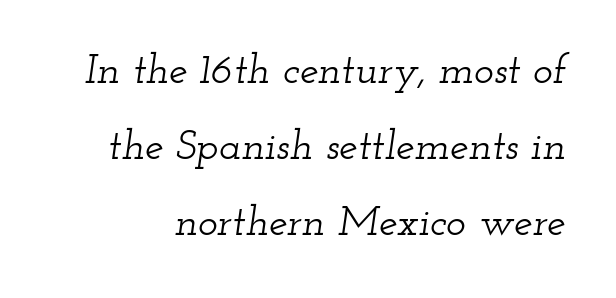
The image shows 42 px wide serif type, italic (leaning right); set line spacing 1.81x, normal letter spacing, not underlined; low stroke contrast and a small x-height.
